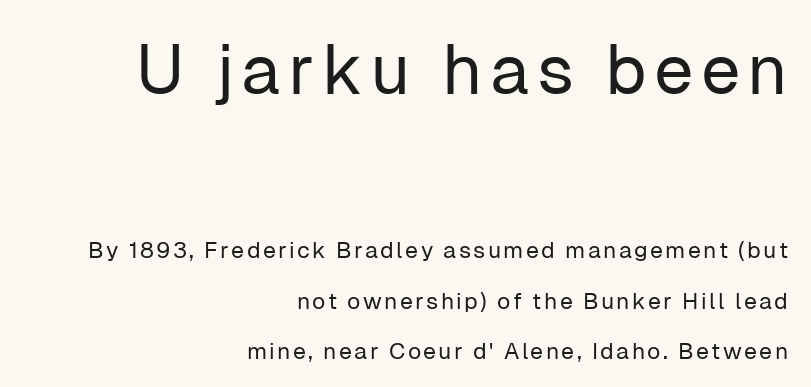
Q: Is the text bold? A: No.
Q: Is the text italic (slanted)? A: No, it is upright.
Q: Is the typeface a serif or a sans-serif typeface? A: Sans-serif.
Q: Is the text underlined? A: No.
Q: How is the paragraph aligned? A: Right-aligned.
Q: Is the spacing between lines tight, normal or loose? A: Loose.
Q: Which block of text is set in a larger size, the first (top) or the second (bottom)? A: The first (top) one.
Q: Width (condensed, normal, or wide)? A: Normal.
Q: Stroke contrast? A: Low.
Q: x-height? A: Medium.
Q: Monospaced? A: No.
